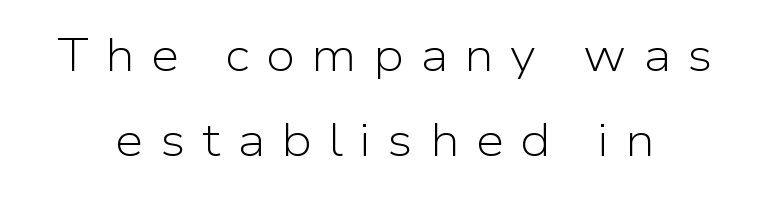
Q: Is the text bold? A: No.
Q: Is the text italic (slanted)? A: No, it is upright.
Q: Is the typeface a serif or a sans-serif typeface? A: Sans-serif.
Q: Is the text underlined? A: No.
Q: How is the paragraph aligned? A: Centered.
Q: Is the spacing between letters normal or unusually wide? A: Unusually wide.
Q: Width (condensed, normal, or wide)? A: Normal.
Q: Stroke contrast? A: Low.
Q: x-height? A: Medium.
Q: Monospaced? A: No.
